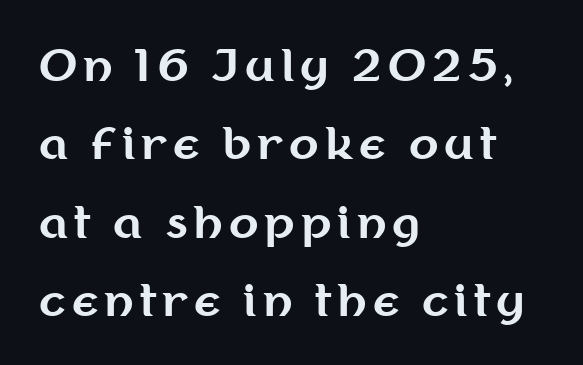
{"serif": "no", "italic": "no", "bold": "yes", "weight": "bold", "width": "normal", "stroke_contrast": "medium", "x_height": "medium", "monospaced": "no", "underline": "no", "align": "left", "line_spacing_ratio": 1.82, "glyph_px": 43}
